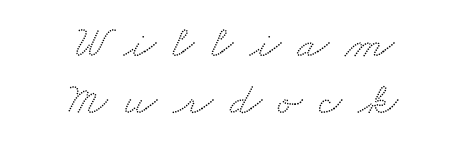
{"serif": "yes", "width": "wide", "stroke_contrast": "medium", "x_height": "small", "monospaced": "no", "underline": "no", "align": "center", "line_spacing_ratio": 1.24, "letter_spacing": "wide", "letter_spacing_em": 0.35, "glyph_px": 46}
